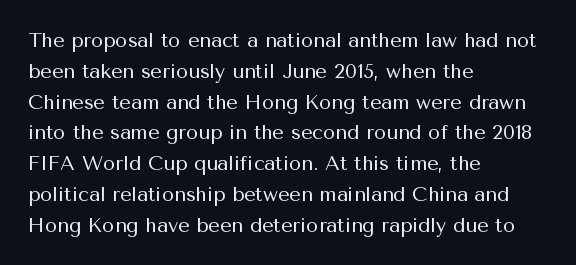
Q: Is the text bold? A: No.
Q: Is the text italic (slanted)? A: No, it is upright.
Q: Is the text underlined? A: No.
Q: How is the paragraph aligned? A: Left-aligned.
Q: Is the spacing between letters normal or unusually wide? A: Normal.
Q: Is the spacing between lines tight, normal or loose? A: Normal.
